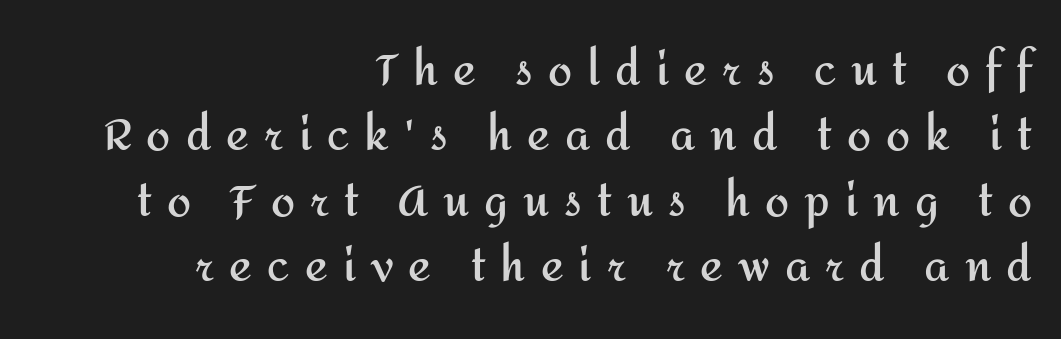
The letters advance in unequal steps, a hallmark of proportional type. Display-style spreading of the glyphs; the letterfit is very open. The rendering anchors every line to the right-hand side. The foot of each line stays bare and open. Regarding leading, the lines here are spaced in the standard way. This sample uses an upright cut, with every glyph sitting square on the baseline.
